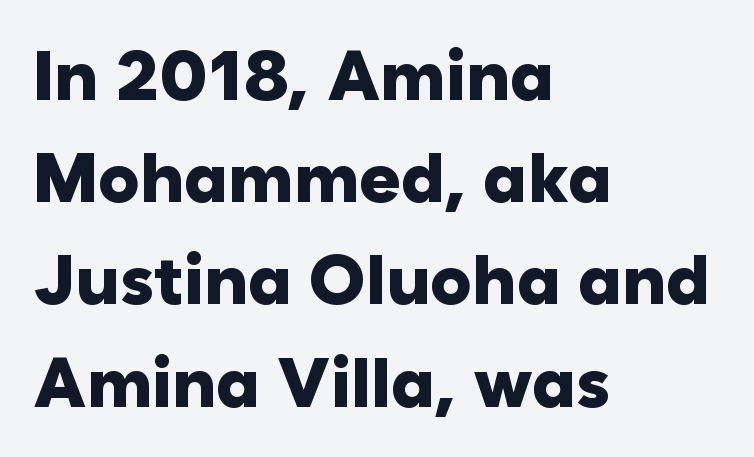
{"serif": "no", "italic": "no", "bold": "yes", "weight": "heavy", "width": "normal", "stroke_contrast": "low", "x_height": "medium", "monospaced": "no", "underline": "no", "align": "left", "line_spacing": "normal", "line_spacing_ratio": 1.46, "letter_spacing": "normal", "letter_spacing_em": 0.0, "glyph_px": 70}
